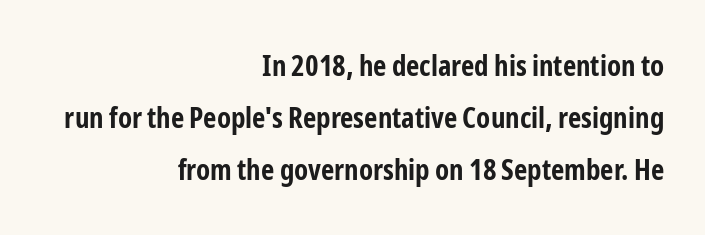
Q: Is the text bold? A: Yes.
Q: Is the text italic (slanted)? A: No, it is upright.
Q: Is the typeface a serif or a sans-serif typeface? A: Sans-serif.
Q: Is the text underlined? A: No.
Q: How is the paragraph aligned? A: Right-aligned.
Q: Is the spacing between letters normal or unusually wide? A: Normal.
Q: Width (condensed, normal, or wide)? A: Condensed.
Q: Stroke contrast? A: Low.
Q: x-height? A: Medium.
Q: Monospaced? A: No.
